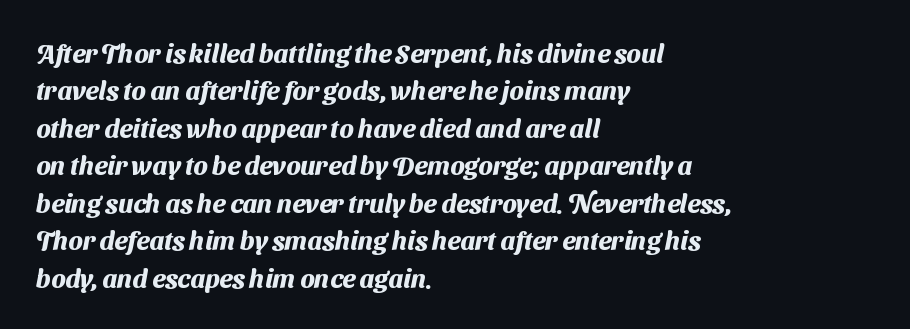
{"bold": "yes", "underline": "no", "align": "left", "line_spacing": "normal", "line_spacing_ratio": 1.44, "letter_spacing": "normal", "letter_spacing_em": 0.0, "glyph_px": 26}
